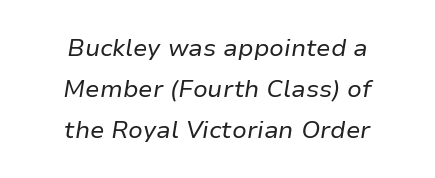
{"italic": "yes", "lean": "right", "slant_degrees": 9, "bold": "no", "underline": "no", "align": "center", "line_spacing": "normal", "line_spacing_ratio": 1.7, "letter_spacing": "normal", "letter_spacing_em": 0.0, "glyph_px": 24}
